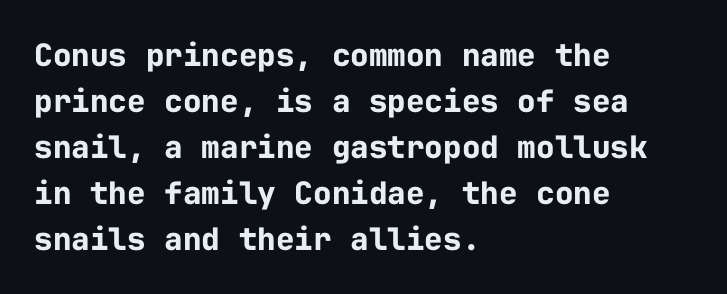
Are there feet on the stems? There aren't — it's a sans. Underlining? Definitely not there. Heavy-handed strokes throughout: this text is bold. Line beginnings align vertically; line endings do not. The rows are spaced the way most documents space them. The letters march in equal steps, a hallmark of fixed-pitch type.
